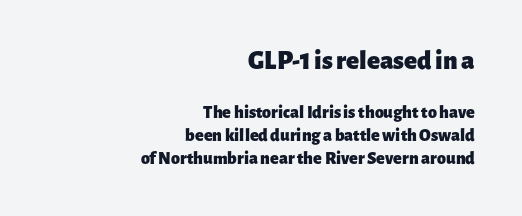
Line endings align vertically; line beginnings do not. Evenly set lines give the paragraph a standard silhouette. The area under the type is left untouched. Between one letter and the next there's only the usual sliver of space. The specimen reads as upright at a glance. The block sitting higher on the canvas is the one with enlarged characters.
